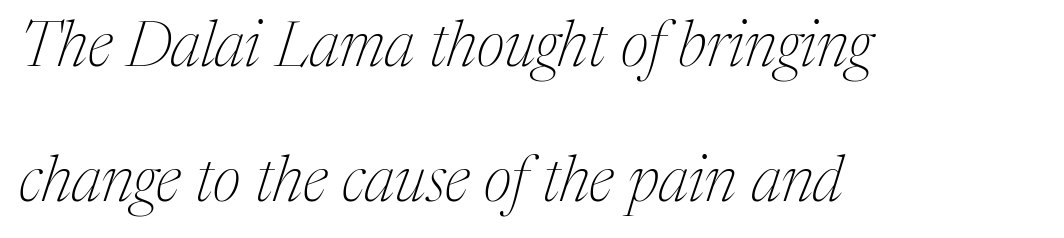
The image shows 63 px thin serif type, italic (leaning right); set left-aligned, loose line spacing (2.15x), normal letter spacing, not underlined; medium stroke contrast and a medium x-height.
